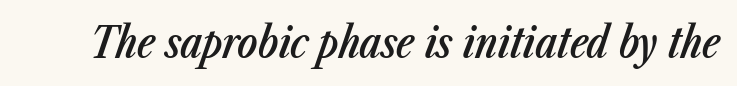
The image shows 42 px semibold, condensed type, italic (leaning right); set normal letter spacing, not underlined; low stroke contrast and a medium x-height.
